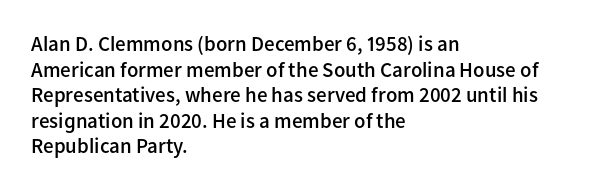
The image shows 21 px text type, upright; set left-aligned, line spacing 1.22x, normal letter spacing, not underlined.
